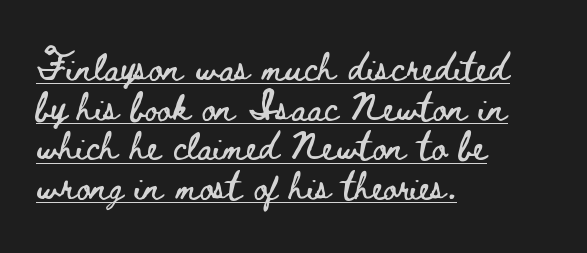
{"underline": "yes", "align": "left", "line_spacing": "normal", "line_spacing_ratio": 1.47, "letter_spacing": "normal", "letter_spacing_em": 0.0, "glyph_px": 27}
